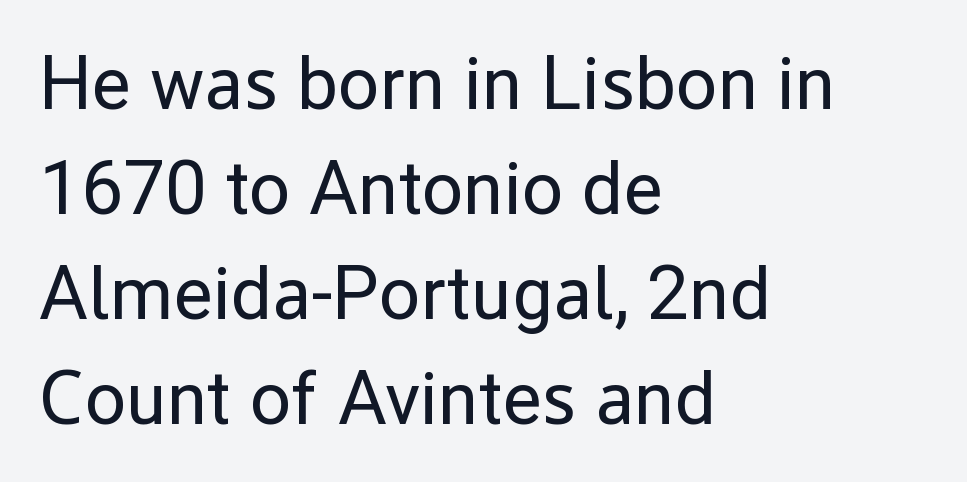
{"serif": "no", "italic": "no", "bold": "no", "weight": "regular", "width": "normal", "stroke_contrast": "low", "x_height": "medium", "monospaced": "no", "underline": "no", "align": "left", "line_spacing": "normal", "line_spacing_ratio": 1.4, "letter_spacing": "normal", "letter_spacing_em": 0.0, "glyph_px": 75}
